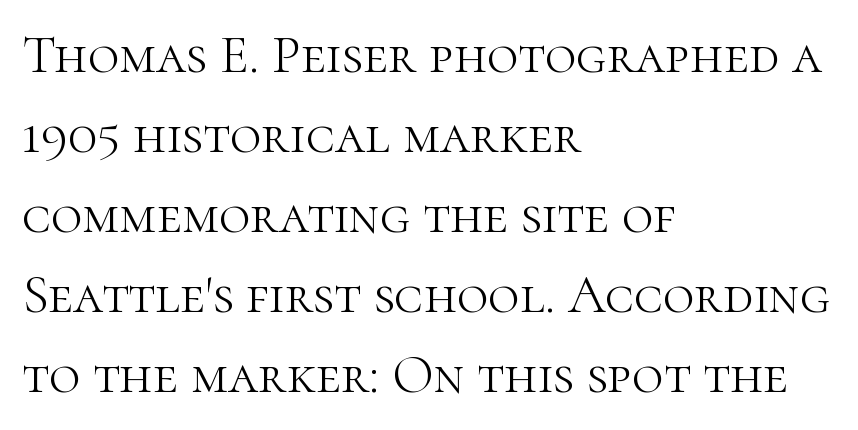
The image shows 54 px light serif type, upright; set left-aligned, normal line spacing (1.48x), normal letter spacing, not underlined; high stroke contrast and a medium x-height.
